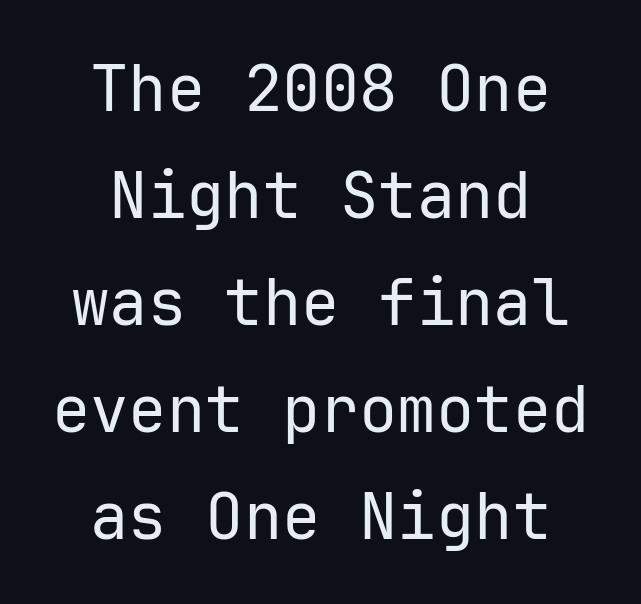
The image shows 64 px regular-weight sans-serif type, upright, monospaced; set centered, normal line spacing (1.67x), normal letter spacing, not underlined; low stroke contrast and a medium x-height.
